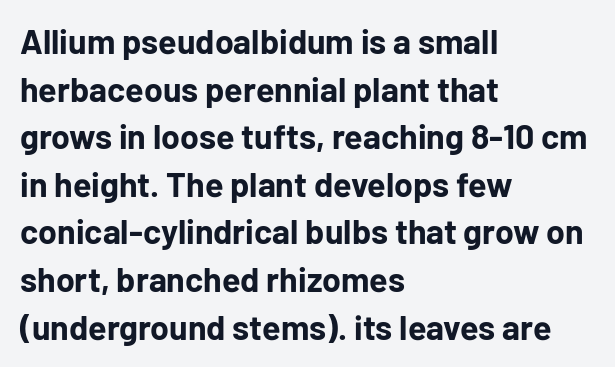
{"serif": "no", "italic": "no", "bold": "yes", "weight": "bold", "width": "normal", "stroke_contrast": "low", "x_height": "medium", "monospaced": "no", "underline": "no", "align": "left", "line_spacing": "normal", "line_spacing_ratio": 1.4, "letter_spacing": "normal", "letter_spacing_em": 0.0, "glyph_px": 34}
